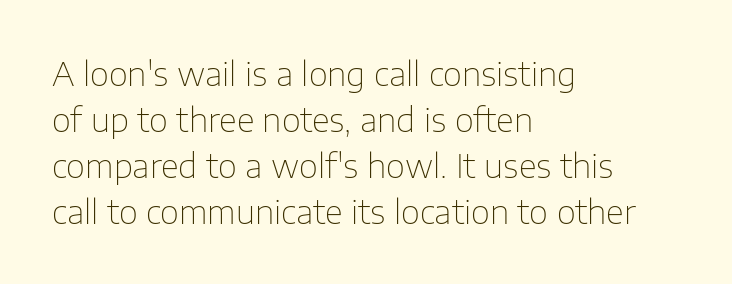
The designer went with a sans here, leaving each stem footless. The paragraph has a hard left edge and a soft right edge. Characters remain perfectly vertical along every line. Stems here are at most as thick as an everyday book face. Notice how descenders clear the ascenders below comfortably — that's standard leading. Type without underlining.
